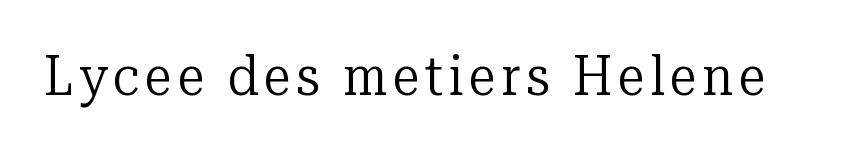
{"serif": "yes", "italic": "no", "bold": "no", "weight": "regular", "width": "normal", "stroke_contrast": "low", "x_height": "medium", "monospaced": "no", "underline": "no", "glyph_px": 55}
